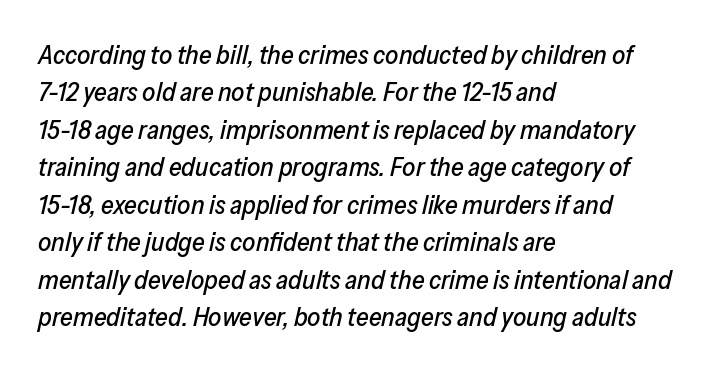
Q: Is the text italic (slanted)? A: Yes, it leans right by about 13 degrees.
Q: Is the text underlined? A: No.
Q: How is the paragraph aligned? A: Left-aligned.
Q: Is the spacing between letters normal or unusually wide? A: Normal.
Q: Is the spacing between lines tight, normal or loose? A: Normal.
